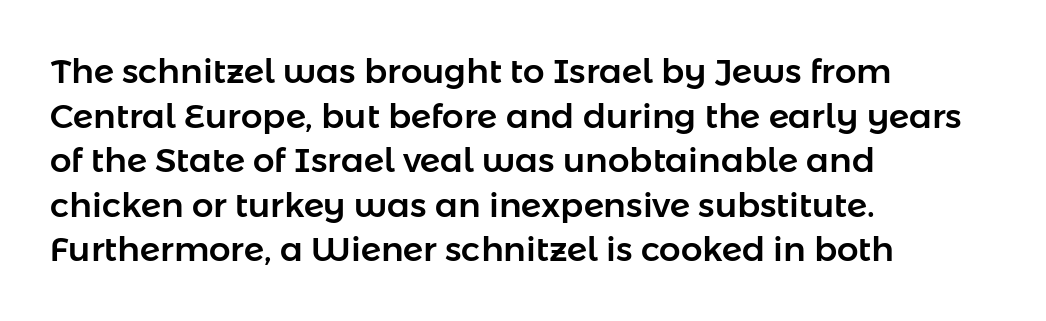
{"serif": "no", "italic": "no", "width": "normal", "stroke_contrast": "low", "x_height": "medium", "monospaced": "no", "underline": "no", "align": "left", "line_spacing": "normal", "line_spacing_ratio": 1.31, "letter_spacing": "normal", "letter_spacing_em": 0.0, "glyph_px": 34}
